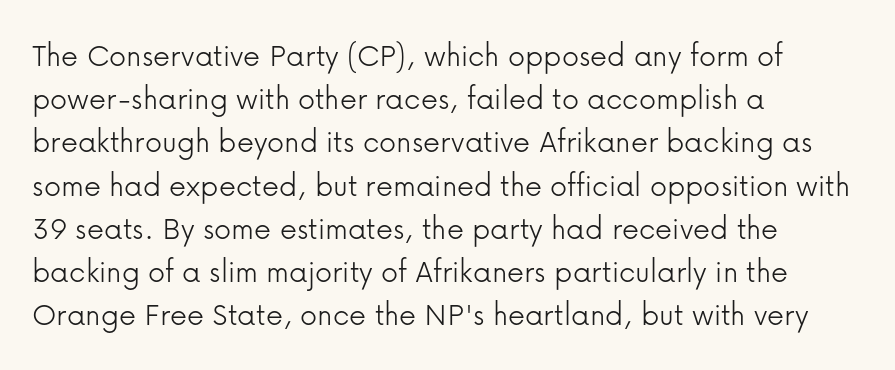
You could call the tracking neutral — neither tight nor loose. Classification — sans serif. Whoever set this chose a conventional vertical rhythm. The baseline area is clear. The letters advance in unequal steps, a hallmark of proportional type.
